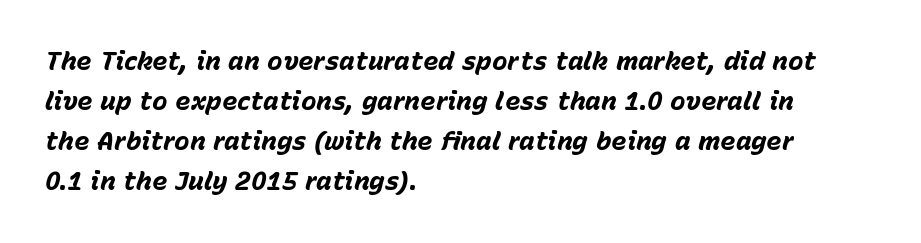
The image shows 26 px bold type, italic (leaning right); set left-aligned, normal line spacing (1.54x), normal letter spacing, not underlined.
